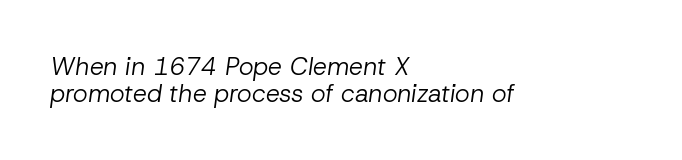
The image shows 25 px text type, italic (leaning right); set left-aligned, tight line spacing (1.08x), normal letter spacing, not underlined.
